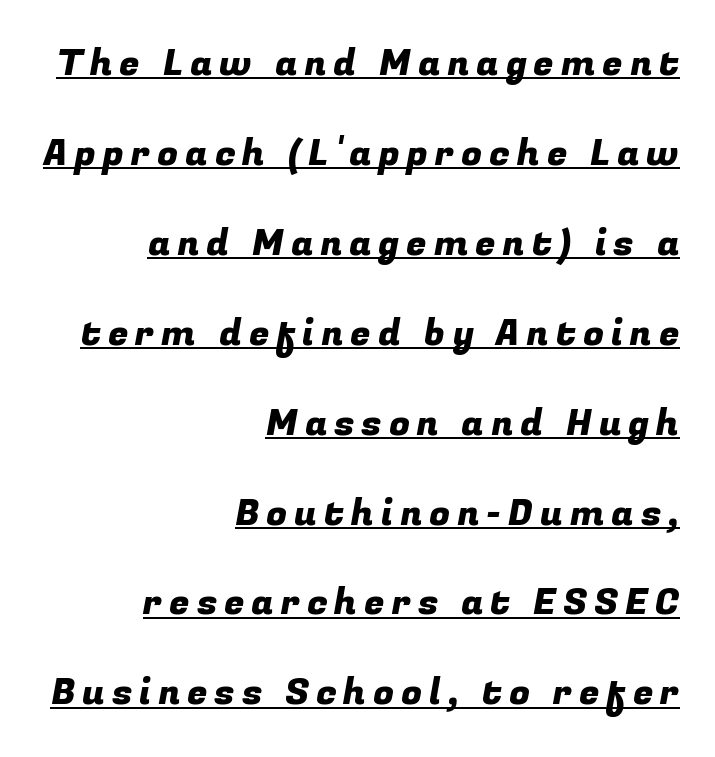
Q: Is the typeface a serif or a sans-serif typeface? A: Sans-serif.
Q: Is the text underlined? A: Yes.
Q: How is the paragraph aligned? A: Right-aligned.
Q: Is the spacing between lines tight, normal or loose? A: Loose.
Q: Width (condensed, normal, or wide)? A: Normal.
Q: Stroke contrast? A: Low.
Q: x-height? A: Medium.
Q: Monospaced? A: No.
